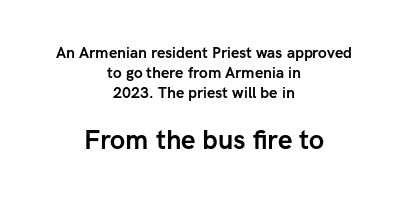
The image shows 26 px bold type, upright; set centered, normal line spacing (1.33x), normal letter spacing, not underlined; the second (bottom) block is 1.73x larger.
